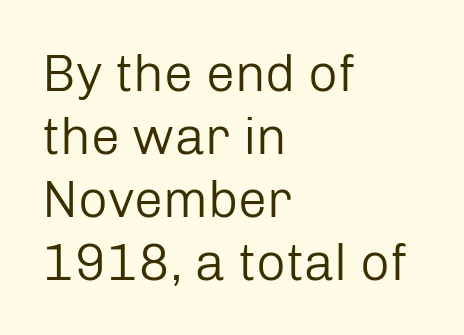
{"serif": "no", "italic": "no", "bold": "no", "weight": "regular", "width": "normal", "stroke_contrast": "low", "x_height": "medium", "monospaced": "no", "underline": "no", "align": "left", "line_spacing_ratio": 1.21, "letter_spacing": "normal", "letter_spacing_em": 0.0, "glyph_px": 52}
